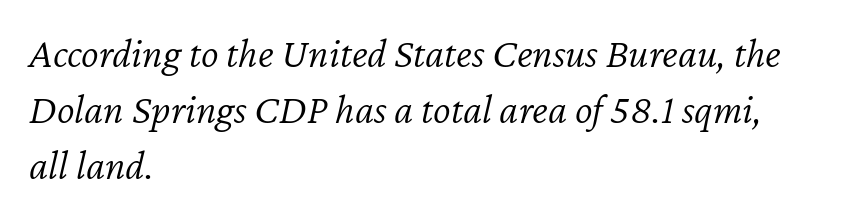
The image shows 42 px light type, italic (leaning right); set left-aligned, normal line spacing (1.33x), normal letter spacing, not underlined; low stroke contrast and a medium x-height.
